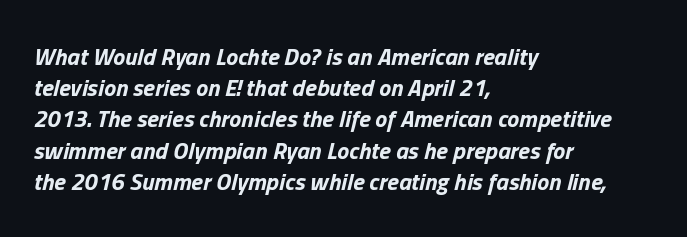
Q: Is the text bold? A: Yes.
Q: Is the text italic (slanted)? A: Yes, it leans right by about 13 degrees.
Q: Is the text underlined? A: No.
Q: How is the paragraph aligned? A: Left-aligned.
Q: Is the spacing between letters normal or unusually wide? A: Normal.
Q: Is the spacing between lines tight, normal or loose? A: Normal.
